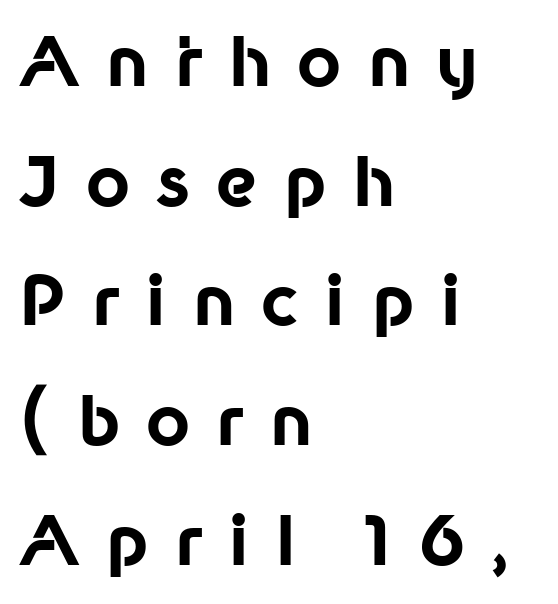
Nope, no serifs anywhere on these letters. Check under the words: just untouched page. Is this a fixed-width face? No — the glyphs have proportional, varying widths. The rag falls on the right side of this text block.
